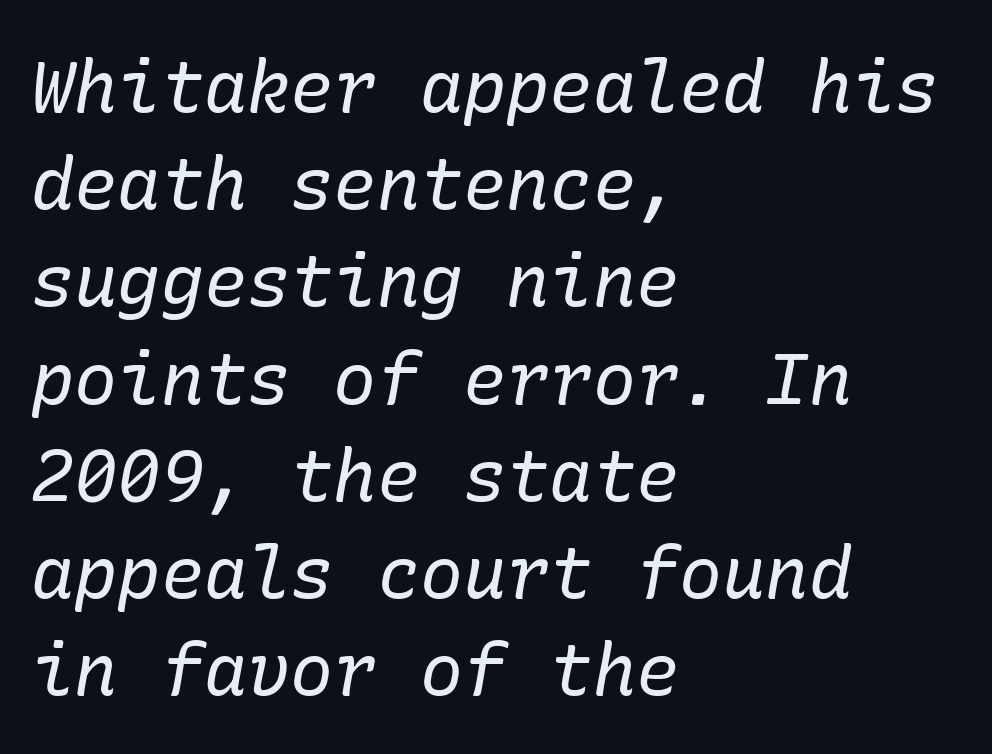
{"italic": "yes", "lean": "right", "slant_degrees": 10, "bold": "no", "weight": "regular", "width": "normal", "stroke_contrast": "low", "x_height": "medium", "underline": "no", "align": "left", "line_spacing": "normal", "line_spacing_ratio": 1.35, "letter_spacing": "normal", "letter_spacing_em": 0.0, "glyph_px": 72}
